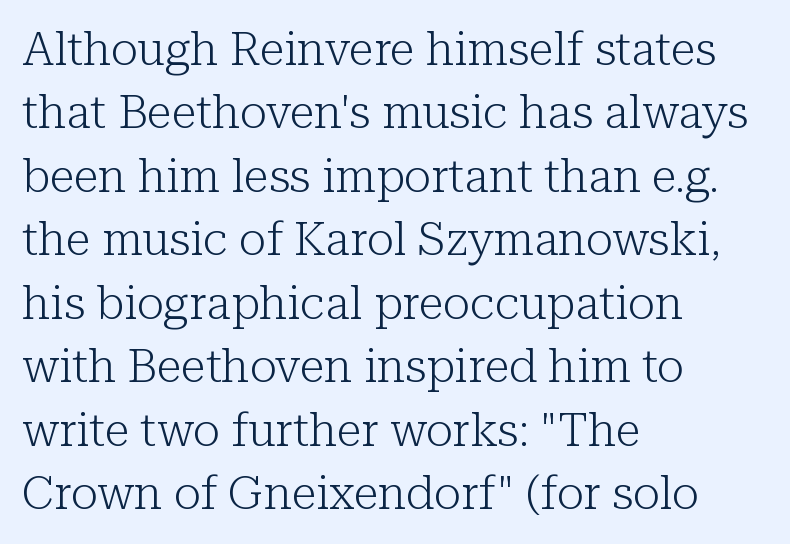
Here the designer chose a conventional face with non-uniform glyph widths. The characters display serif detailing at their extremities. This rendering leaves character spacing at its baseline value. The glyphs are unaccompanied by any horizontal stroke below them.
